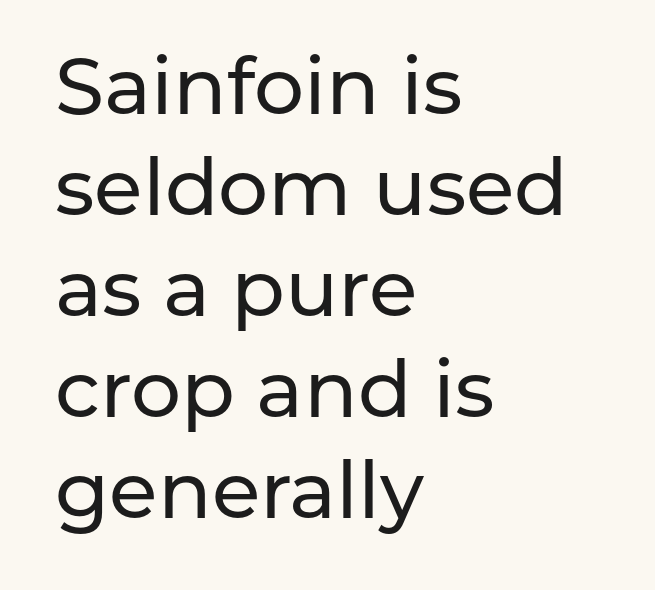
The image shows 79 px sans-serif type, upright; set left-aligned, normal line spacing (1.28x), normal letter spacing, not underlined; low stroke contrast and a medium x-height.
